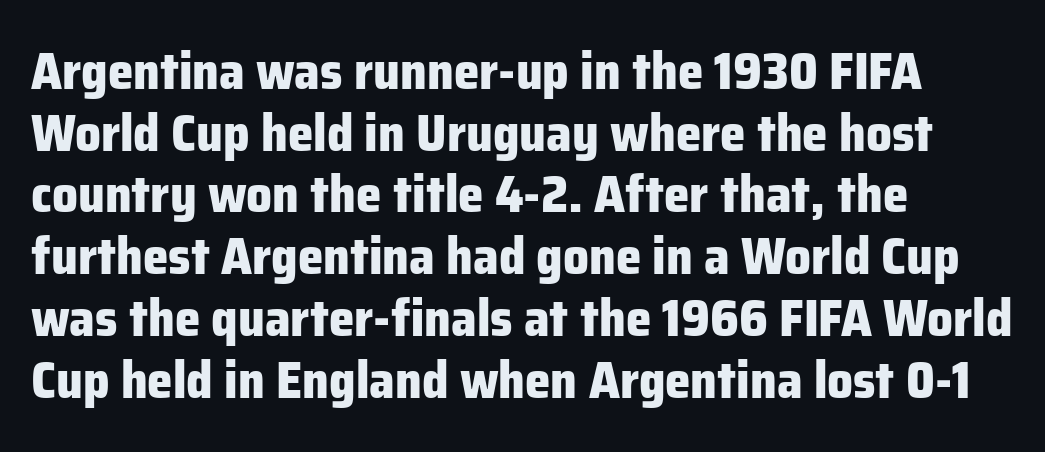
Q: Is the text bold? A: Yes.
Q: Is the text italic (slanted)? A: No, it is upright.
Q: Is the typeface a serif or a sans-serif typeface? A: Sans-serif.
Q: Is the text underlined? A: No.
Q: How is the paragraph aligned? A: Left-aligned.
Q: Is the spacing between letters normal or unusually wide? A: Normal.
Q: Width (condensed, normal, or wide)? A: Normal.
Q: Stroke contrast? A: Low.
Q: x-height? A: Medium.
Q: Monospaced? A: No.
